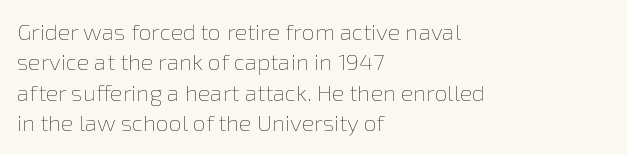
{"italic": "no", "bold": "no", "underline": "no", "align": "left", "line_spacing": "normal", "line_spacing_ratio": 1.32, "letter_spacing": "normal", "letter_spacing_em": 0.0, "glyph_px": 23}
